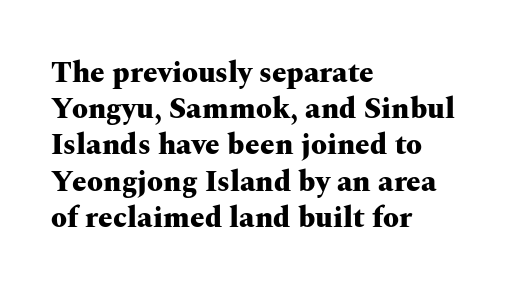
Q: Is the text bold? A: Yes.
Q: Is the text italic (slanted)? A: No, it is upright.
Q: Is the typeface a serif or a sans-serif typeface? A: Serif.
Q: Is the text underlined? A: No.
Q: How is the paragraph aligned? A: Left-aligned.
Q: Is the spacing between letters normal or unusually wide? A: Normal.
Q: Is the spacing between lines tight, normal or loose? A: Normal.
Q: Width (condensed, normal, or wide)? A: Wide.
Q: Stroke contrast? A: Medium.
Q: x-height? A: Medium.
Q: Monospaced? A: No.
